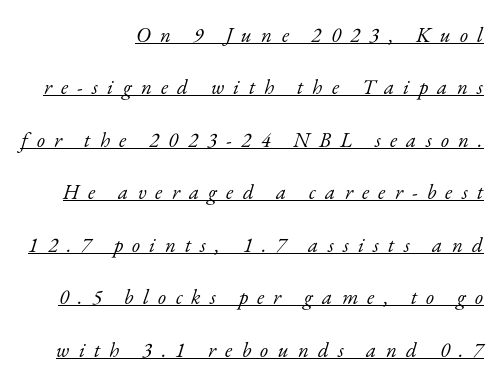
The image shows 21 px text type, italic (leaning right); set loose line spacing (2.5x), unusually wide letter spacing (+0.44 em), underlined.
